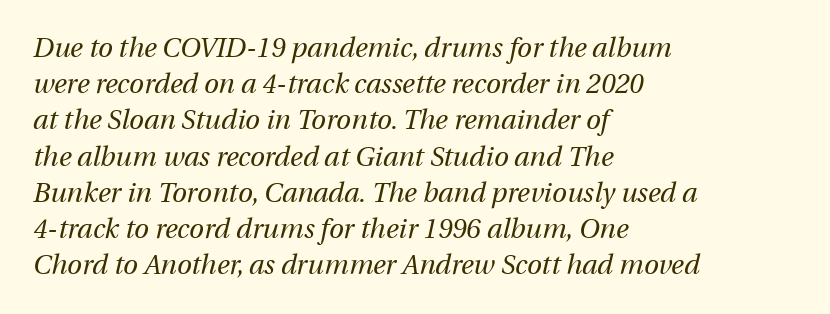
{"italic": "yes", "lean": "right", "slant_degrees": 12, "bold": "no", "underline": "no", "align": "left", "line_spacing": "normal", "line_spacing_ratio": 1.34, "letter_spacing": "normal", "letter_spacing_em": 0.0, "glyph_px": 27}
